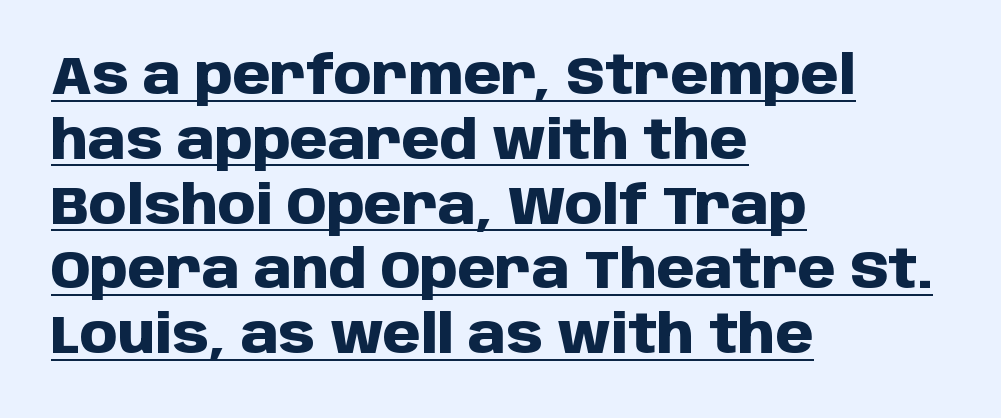
{"serif": "no", "italic": "no", "bold": "yes", "weight": "heavy", "width": "normal", "stroke_contrast": "low", "x_height": "large", "monospaced": "no", "underline": "yes", "align": "left", "line_spacing_ratio": 1.2, "letter_spacing": "normal", "letter_spacing_em": 0.0, "glyph_px": 54}
